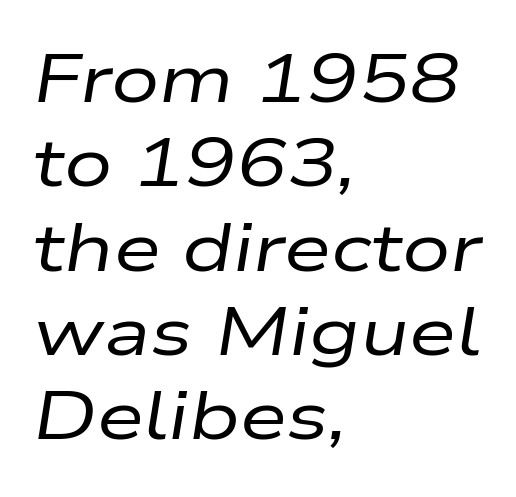
Note the varied advance widths — an 'i' is clearly narrower than an 'm'. The strokes carry an ordinary text weight at most. Each line starts at the same left margin while the right side varies. The gaps between neighbouring characters are ordinary and unremarkable. Letters rest on an invisible, unmarked baseline.
